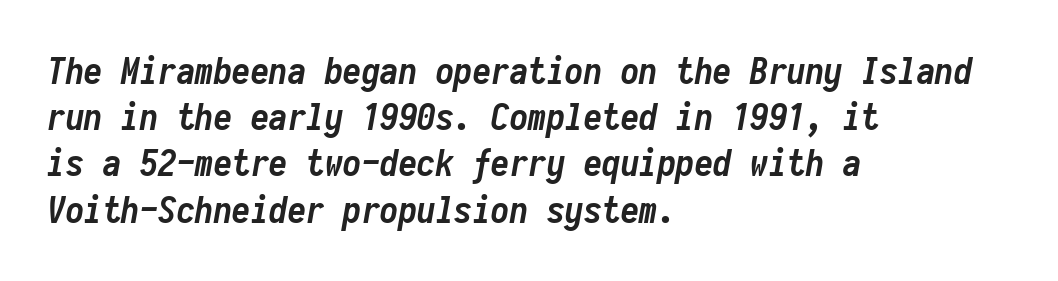
The image shows 37 px semibold, condensed type, italic (leaning right), monospaced; set left-aligned, normal line spacing (1.25x), normal letter spacing, not underlined; low stroke contrast and a medium x-height.
